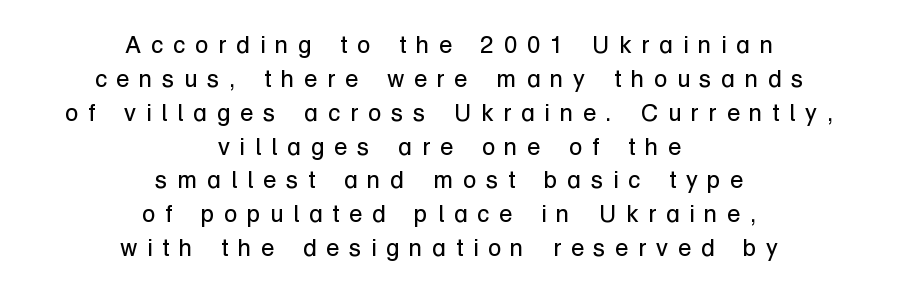
Honestly, the row spacing looks completely unremarkable. Summary of weight: not heavy and not bold. Quick note: underline off. Does the lettering tilt? It doesn't — this is upright. Is the block centered? Yes — each line is placed symmetrically about the middle.
